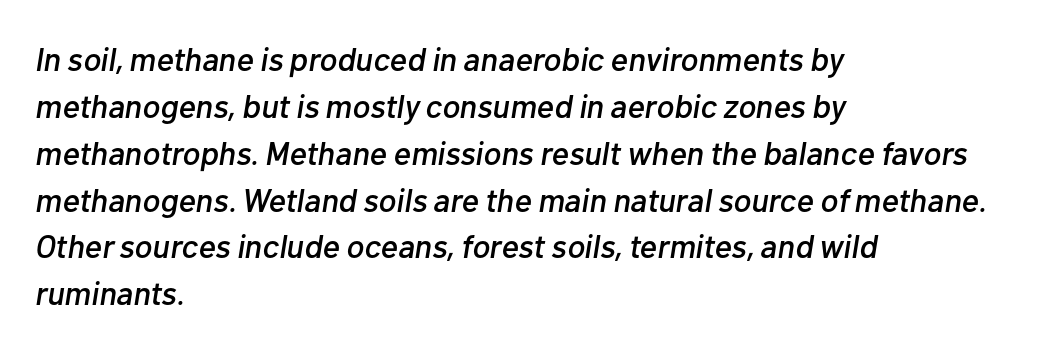
Q: Is the text italic (slanted)? A: Yes, it leans right by about 10 degrees.
Q: Is the text underlined? A: No.
Q: How is the paragraph aligned? A: Left-aligned.
Q: Is the spacing between letters normal or unusually wide? A: Normal.
Q: Is the spacing between lines tight, normal or loose? A: Normal.
Q: Width (condensed, normal, or wide)? A: Normal.
Q: Stroke contrast? A: Low.
Q: x-height? A: Medium.
Q: Monospaced? A: No.
